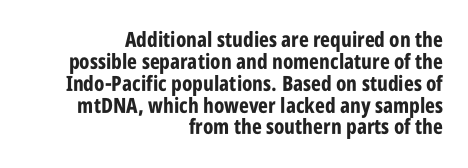
The image shows 21 px bold type, upright; set right-aligned, tight line spacing (1.04x), normal letter spacing, not underlined.
